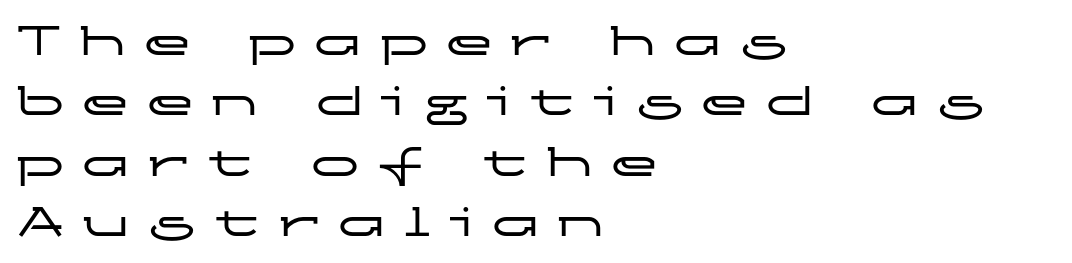
Q: Is the text italic (slanted)? A: No, it is upright.
Q: Is the typeface a serif or a sans-serif typeface? A: Sans-serif.
Q: Is the text underlined? A: No.
Q: How is the paragraph aligned? A: Left-aligned.
Q: Is the spacing between letters normal or unusually wide? A: Unusually wide.
Q: Is the spacing between lines tight, normal or loose? A: Normal.
Q: Width (condensed, normal, or wide)? A: Wide.
Q: Stroke contrast? A: Low.
Q: x-height? A: Medium.
Q: Monospaced? A: No.
